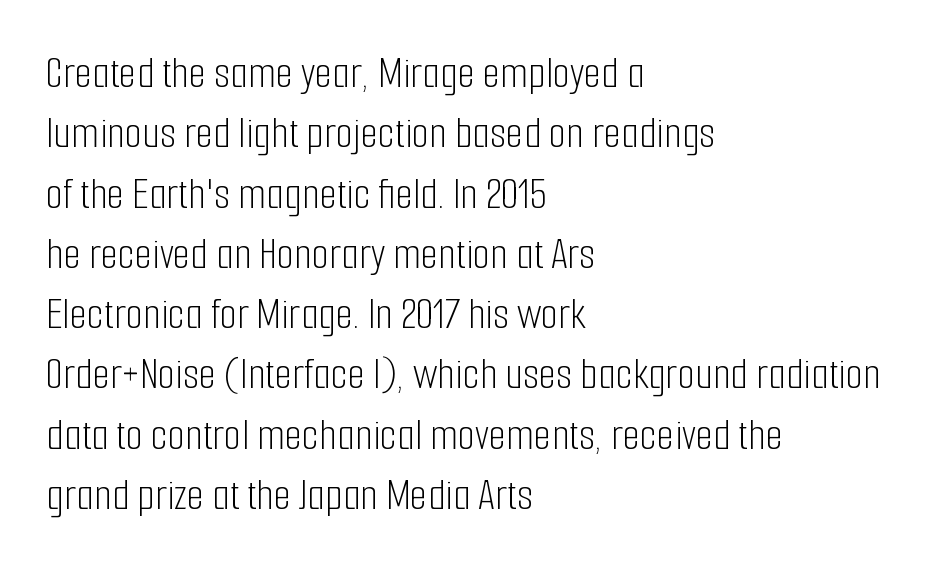
{"serif": "no", "italic": "no", "bold": "no", "weight": "light", "width": "condensed", "stroke_contrast": "low", "x_height": "medium", "monospaced": "no", "underline": "no", "align": "left", "line_spacing": "normal", "line_spacing_ratio": 1.34, "letter_spacing": "normal", "letter_spacing_em": 0.0, "glyph_px": 45}
